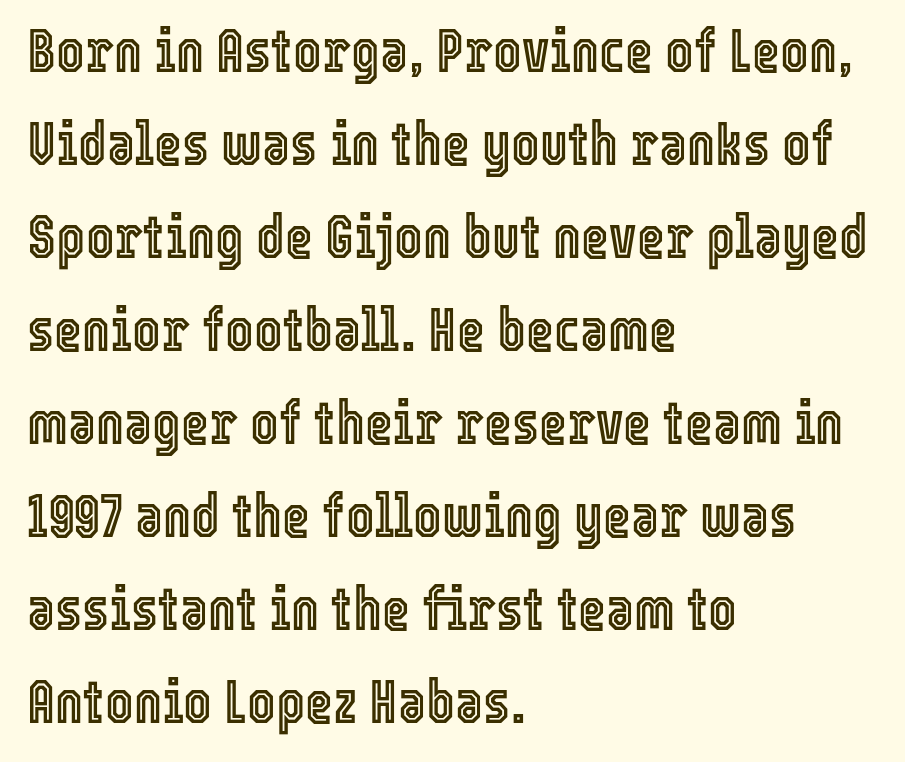
Q: Is the text italic (slanted)? A: No, it is upright.
Q: Is the text underlined? A: No.
Q: How is the paragraph aligned? A: Left-aligned.
Q: Is the spacing between letters normal or unusually wide? A: Normal.
Q: Is the spacing between lines tight, normal or loose? A: Normal.
Q: Width (condensed, normal, or wide)? A: Condensed.
Q: x-height? A: Medium.
Q: Monospaced? A: No.
